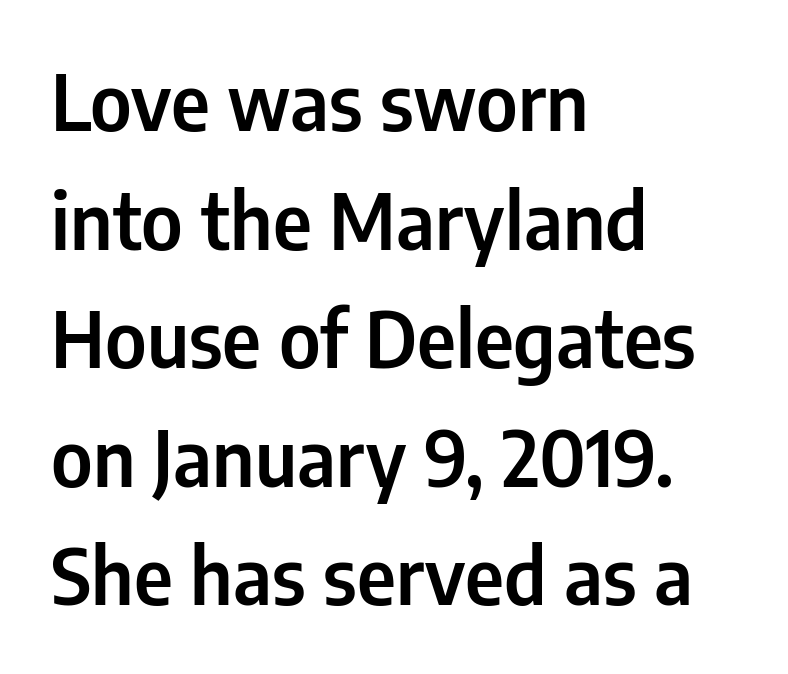
The image shows 77 px condensed sans-serif type, upright; set left-aligned, normal line spacing (1.54x), normal letter spacing, not underlined; low stroke contrast and a medium x-height.
